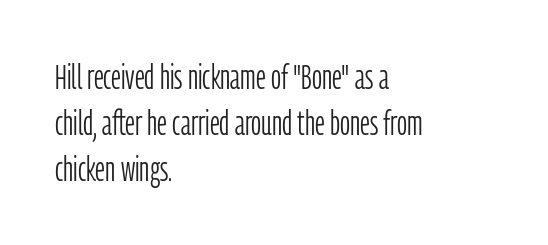
This reads as an unemphasized weight, regular at the heaviest. Underline: absent. Is the letter spacing exaggerated? No — it looks like the ordinary default. Layout note: lines flush left. Nope, not italic — everything's standing straight. Classification — sans serif.
